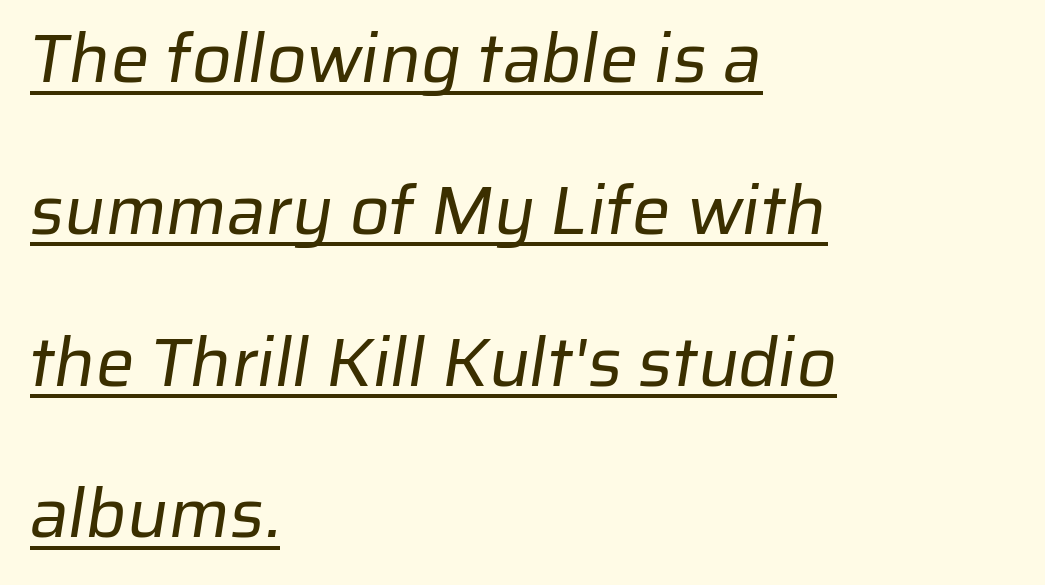
Q: Is the text bold? A: No.
Q: Is the typeface a serif or a sans-serif typeface? A: Sans-serif.
Q: Is the text underlined? A: Yes.
Q: How is the paragraph aligned? A: Left-aligned.
Q: Is the spacing between letters normal or unusually wide? A: Normal.
Q: Is the spacing between lines tight, normal or loose? A: Loose.
Q: Width (condensed, normal, or wide)? A: Normal.
Q: Stroke contrast? A: Low.
Q: x-height? A: Medium.
Q: Monospaced? A: No.
